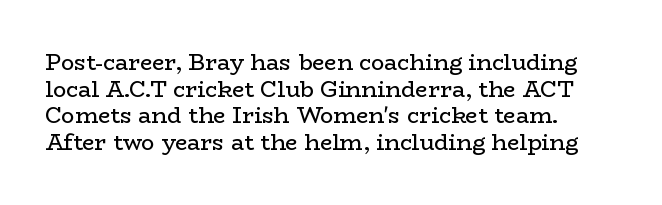
{"italic": "no", "bold": "no", "underline": "no", "align": "left", "line_spacing_ratio": 1.21, "letter_spacing": "normal", "letter_spacing_em": 0.0, "glyph_px": 22}
